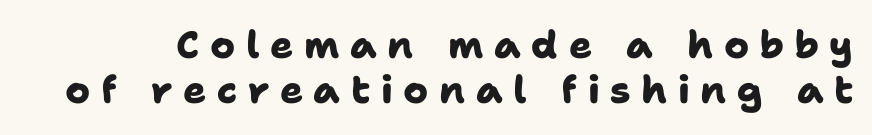
Q: Is the text bold? A: Yes.
Q: Is the typeface a serif or a sans-serif typeface? A: Sans-serif.
Q: Is the text underlined? A: No.
Q: Is the spacing between letters normal or unusually wide? A: Unusually wide.
Q: Width (condensed, normal, or wide)? A: Normal.
Q: Stroke contrast? A: Low.
Q: x-height? A: Medium.
Q: Monospaced? A: No.
